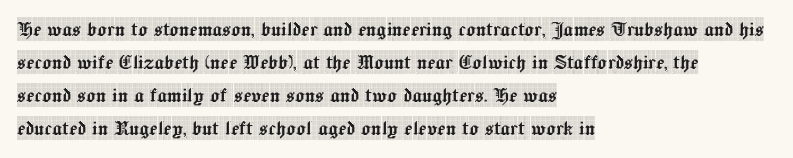
The image shows 24 px text type, upright; set left-aligned, normal line spacing (1.37x), normal letter spacing, not underlined.
